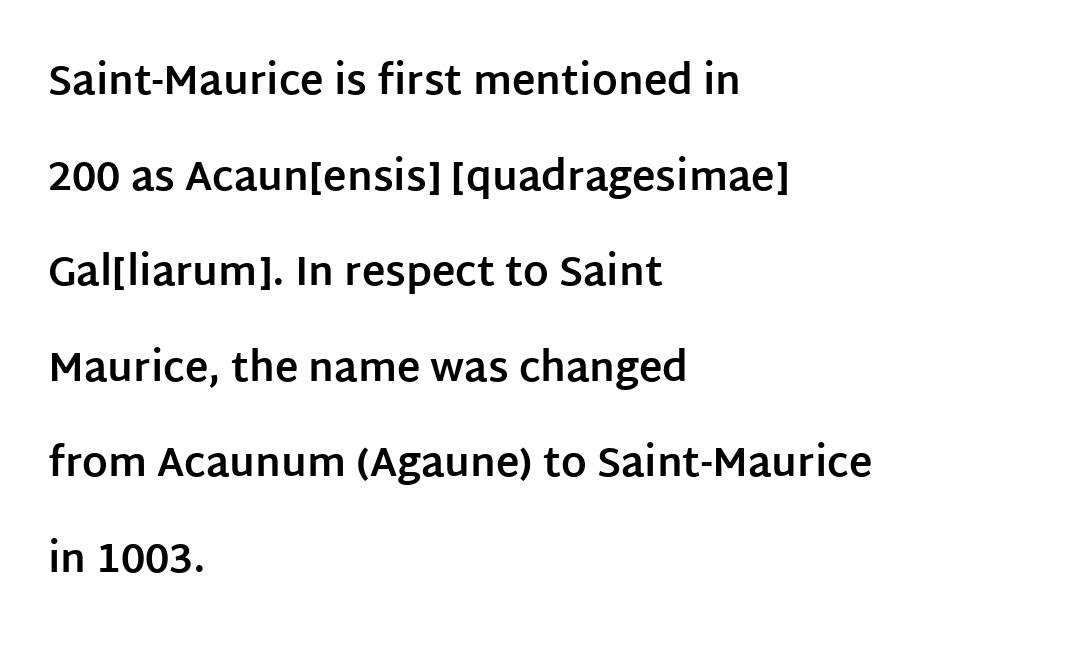
These lines are rendered in a variable-pitch font. The face used here is a sans, in the tradition of grotesques and geometrics. Horizontally, the lines are justified to the leading edge only. The font is running at its bold setting.
